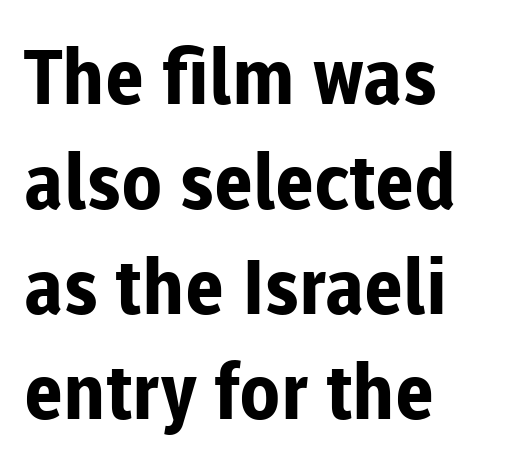
Q: Is the text bold? A: Yes.
Q: Is the text italic (slanted)? A: No, it is upright.
Q: Is the typeface a serif or a sans-serif typeface? A: Sans-serif.
Q: Is the text underlined? A: No.
Q: How is the paragraph aligned? A: Left-aligned.
Q: Is the spacing between letters normal or unusually wide? A: Normal.
Q: Is the spacing between lines tight, normal or loose? A: Normal.
Q: Width (condensed, normal, or wide)? A: Normal.
Q: Stroke contrast? A: Low.
Q: x-height? A: Medium.
Q: Monospaced? A: No.
